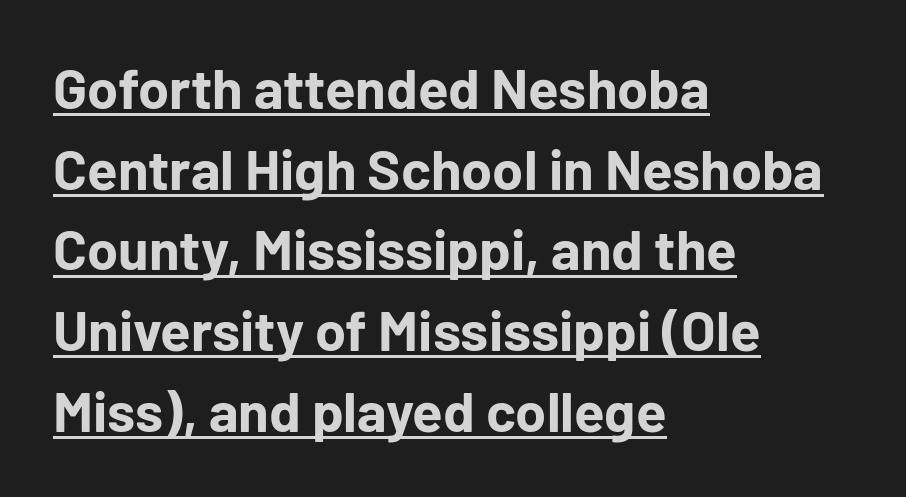
{"serif": "no", "italic": "no", "bold": "yes", "weight": "bold", "width": "normal", "stroke_contrast": "low", "x_height": "medium", "monospaced": "no", "underline": "yes", "align": "left", "line_spacing": "normal", "line_spacing_ratio": 1.44, "letter_spacing": "normal", "letter_spacing_em": 0.0, "glyph_px": 56}
